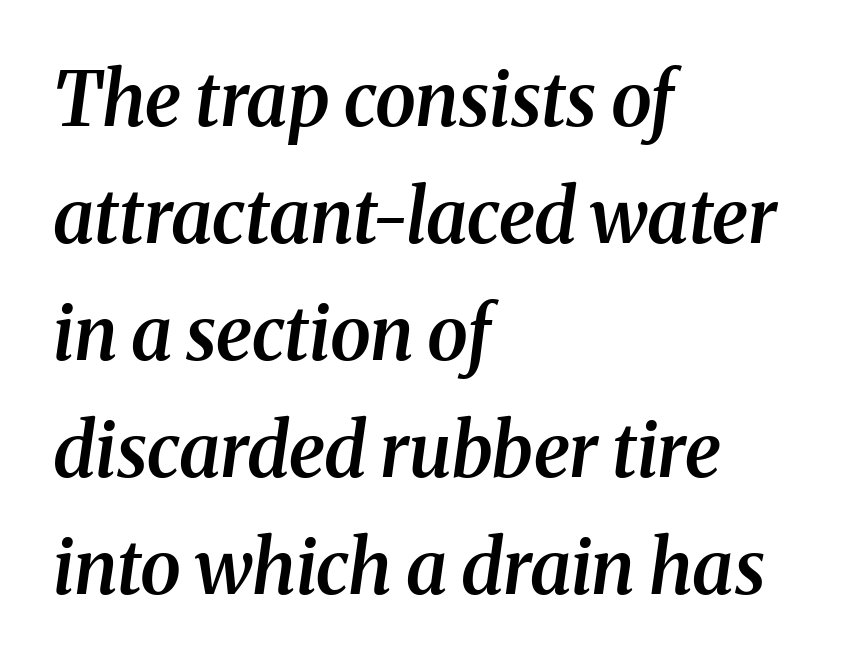
The image shows 74 px semibold serif type, italic (leaning right); set left-aligned, normal line spacing (1.58x), normal letter spacing, not underlined; medium stroke contrast and a medium x-height.
